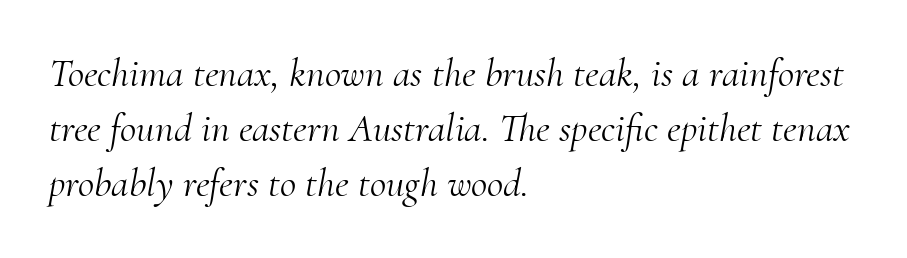
The image shows 40 px light serif type, italic (leaning right); set left-aligned, normal line spacing (1.38x), normal letter spacing, not underlined; medium stroke contrast and a small x-height.
